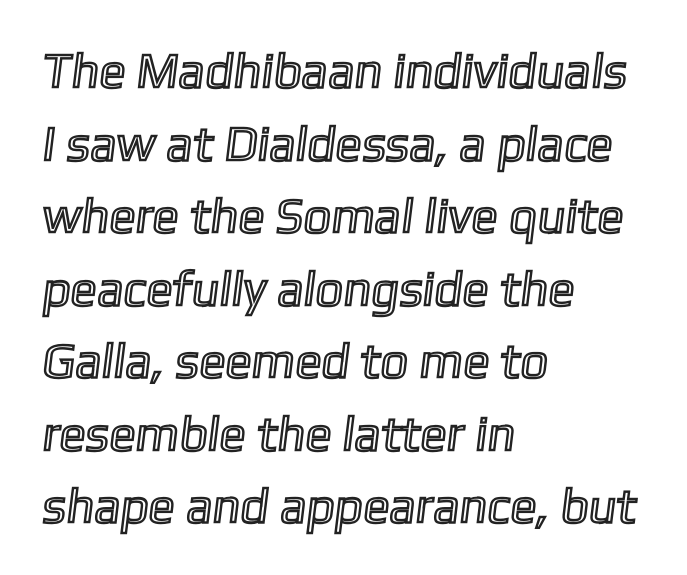
{"width": "normal", "x_height": "medium", "monospaced": "no", "underline": "no", "align": "left", "line_spacing": "normal", "line_spacing_ratio": 1.48, "letter_spacing": "normal", "letter_spacing_em": 0.0, "glyph_px": 49}
